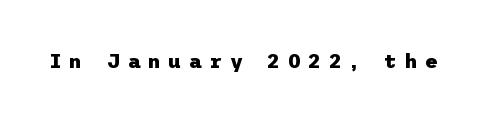
Q: Is the text bold? A: Yes.
Q: Is the text italic (slanted)? A: No, it is upright.
Q: Is the text underlined? A: No.
Q: Is the spacing between letters normal or unusually wide? A: Unusually wide.
